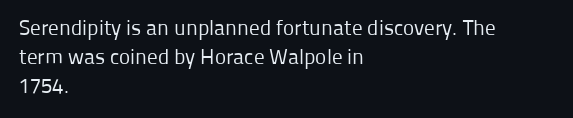
Q: Is the text bold? A: No.
Q: Is the text italic (slanted)? A: No, it is upright.
Q: Is the text underlined? A: No.
Q: How is the paragraph aligned? A: Left-aligned.
Q: Is the spacing between letters normal or unusually wide? A: Normal.
Q: Is the spacing between lines tight, normal or loose? A: Normal.
